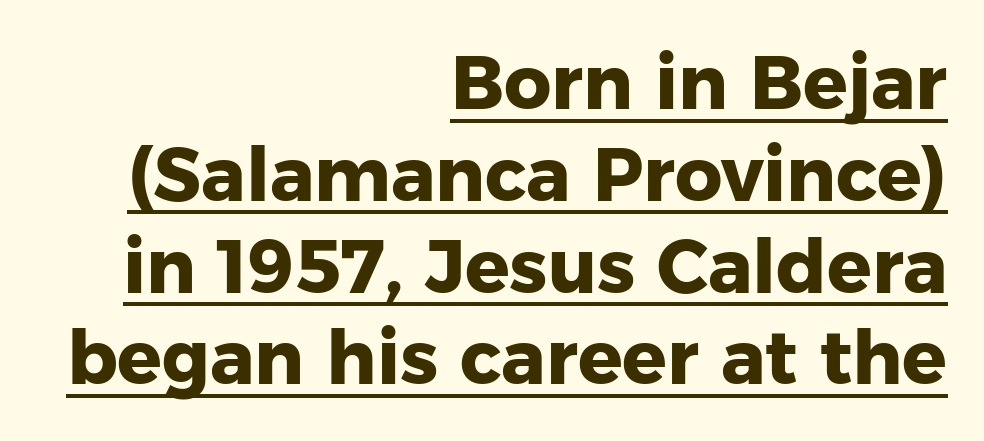
Teacher's note: observe the even right margin — that is flush-right alignment. The tracking reads as untouched default to a designer's eye. Check the space under the baseline: a stroke is drawn there. The designer went with a sans here, leaving each stem footless. A typesetter would call this proportional, since set widths differ per character.
